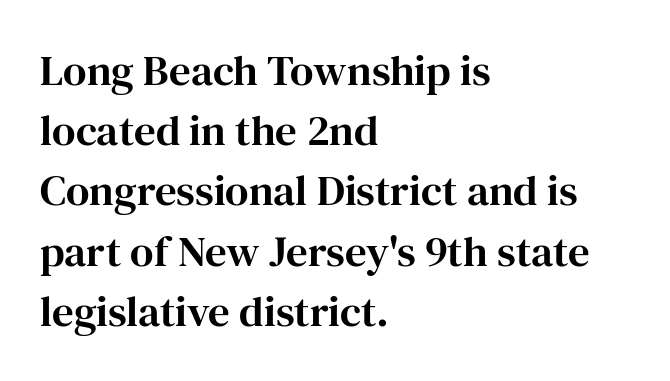
{"serif": "yes", "italic": "no", "width": "normal", "stroke_contrast": "high", "x_height": "medium", "monospaced": "no", "underline": "no", "align": "left", "line_spacing": "normal", "line_spacing_ratio": 1.4, "letter_spacing": "normal", "letter_spacing_em": 0.0, "glyph_px": 43}
